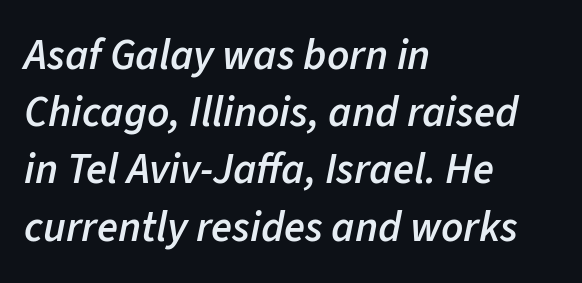
{"italic": "yes", "lean": "right", "slant_degrees": 11, "bold": "semi", "weight": "semibold", "width": "normal", "stroke_contrast": "low", "x_height": "medium", "monospaced": "no", "underline": "no", "align": "left", "line_spacing": "normal", "line_spacing_ratio": 1.33, "letter_spacing": "normal", "letter_spacing_em": 0.0, "glyph_px": 43}
